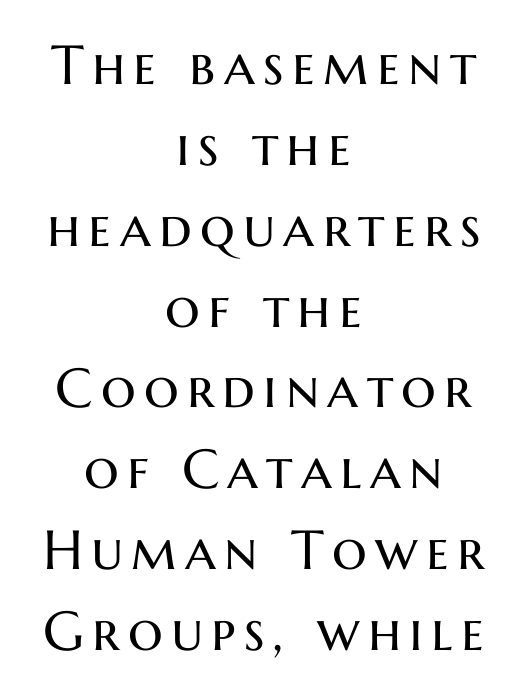
Q: Is the text bold? A: No.
Q: Is the text italic (slanted)? A: No, it is upright.
Q: Is the typeface a serif or a sans-serif typeface? A: Sans-serif.
Q: Is the text underlined? A: No.
Q: How is the paragraph aligned? A: Centered.
Q: Is the spacing between lines tight, normal or loose? A: Normal.
Q: Width (condensed, normal, or wide)? A: Normal.
Q: Stroke contrast? A: Medium.
Q: x-height? A: Medium.
Q: Monospaced? A: No.
